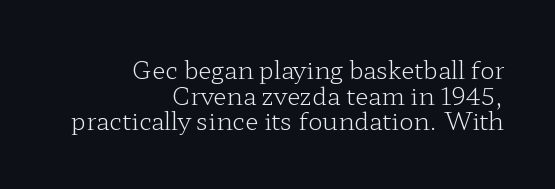
The line texture is even and compact thanks to regular tracking. Is there any slant? The stems are plumb. The string is rendered with underlining switched off. The rag falls on the left side of this text block. Quick note: interline space is minimal.
